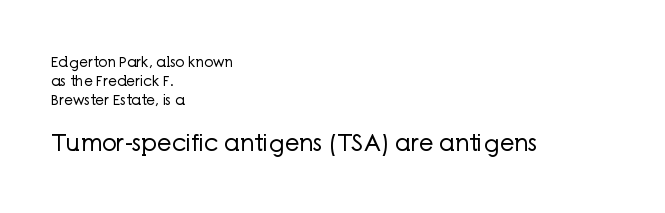
The image shows 23 px text type, upright; set left-aligned, normal line spacing (1.34x), normal letter spacing, not underlined; the second (bottom) block is 1.64x larger.
